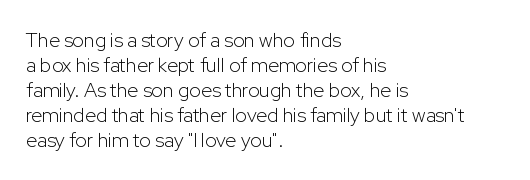
The image shows 20 px text type, upright; set left-aligned, normal line spacing (1.25x), normal letter spacing, not underlined.
